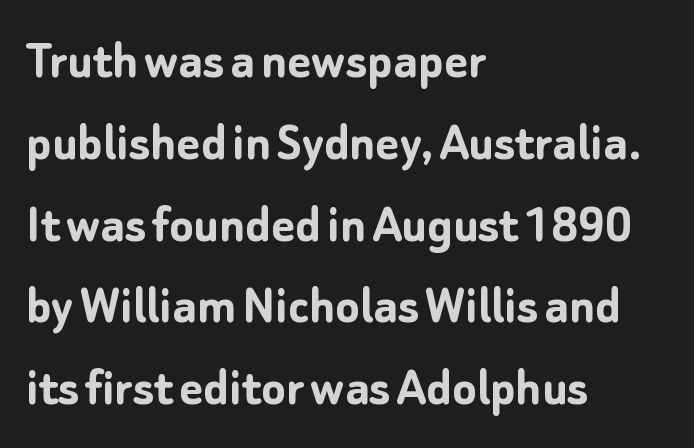
The image shows 56 px semibold sans-serif type, upright; set left-aligned, normal line spacing (1.46x), normal letter spacing, not underlined; low stroke contrast and a medium x-height.
